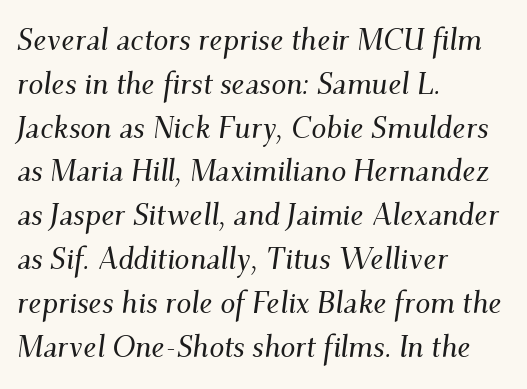
The letters carry serifs — small finishing strokes at the ends of their stems. Proportional: the letters do not fall into vertical columns. Check the space under the baseline: it is left empty. Line starts are locked; line ends wander. The face used here has a pronounced slope to its letters.
